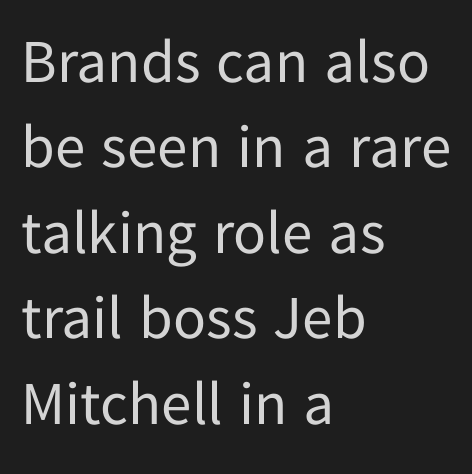
Rows of type keep a routine distance in the vertical direction. A typesetter would call this zero additional tracking. Type without underlining. The passage shown is typeset with a sans-serif family. The paragraph shown leans on its left margin.
